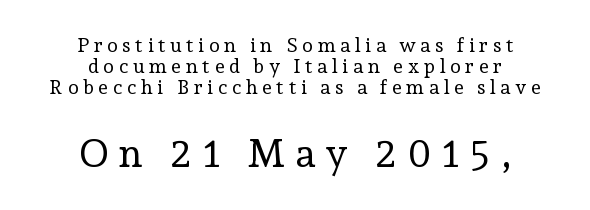
Q: Is the text bold? A: No.
Q: Is the text italic (slanted)? A: No, it is upright.
Q: Is the typeface a serif or a sans-serif typeface? A: Serif.
Q: Is the text underlined? A: No.
Q: How is the paragraph aligned? A: Centered.
Q: Is the spacing between letters normal or unusually wide? A: Unusually wide.
Q: Is the spacing between lines tight, normal or loose? A: Tight.
Q: Which block of text is set in a larger size, the first (top) or the second (bottom)? A: The second (bottom) one.
Q: Width (condensed, normal, or wide)? A: Normal.
Q: Stroke contrast? A: Low.
Q: x-height? A: Medium.
Q: Monospaced? A: No.
